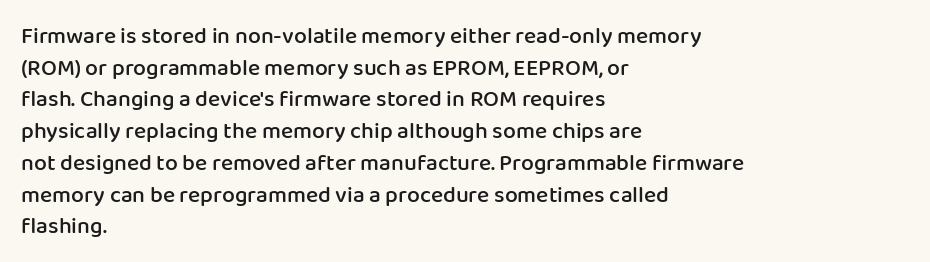
{"italic": "no", "bold": "semi", "underline": "no", "align": "left", "line_spacing": "normal", "line_spacing_ratio": 1.38, "letter_spacing": "normal", "letter_spacing_em": 0.0, "glyph_px": 23}
